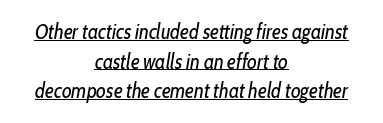
Q: Is the text bold? A: No.
Q: Is the text italic (slanted)? A: Yes, it leans right by about 10 degrees.
Q: Is the text underlined? A: Yes.
Q: How is the paragraph aligned? A: Centered.
Q: Is the spacing between letters normal or unusually wide? A: Normal.
Q: Is the spacing between lines tight, normal or loose? A: Normal.
